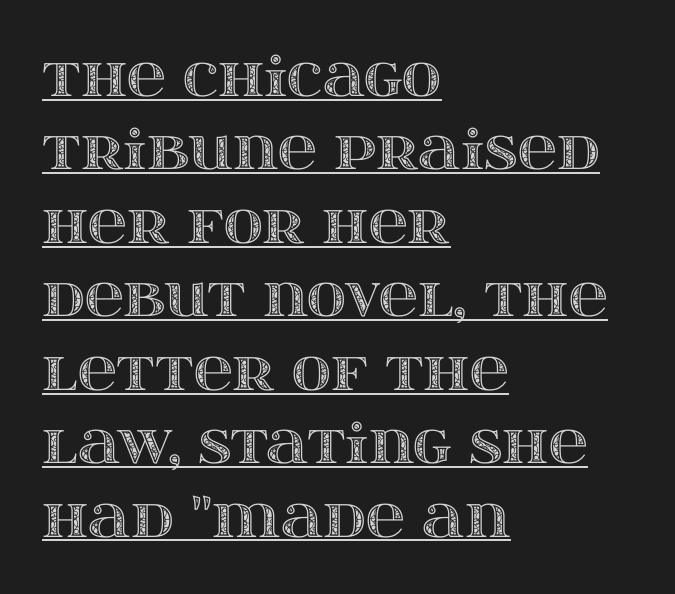
Note the varied advance widths — an 'i' is clearly narrower than an 'm'. Notice how the passage keeps a crisp vertical edge on the left only. Tracking value appears to be zero — textbook default spacing. One glance says typical: line gaps are just what's usual. Each line of the rendering has a horizontal stroke beneath the glyphs.
